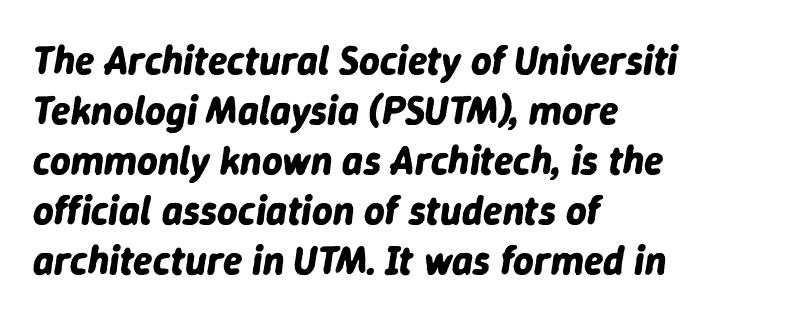
Q: Is the text bold? A: Yes.
Q: Is the text italic (slanted)? A: Yes, it leans right by about 9 degrees.
Q: Is the text underlined? A: No.
Q: How is the paragraph aligned? A: Left-aligned.
Q: Is the spacing between letters normal or unusually wide? A: Normal.
Q: Is the spacing between lines tight, normal or loose? A: Normal.
Q: Width (condensed, normal, or wide)? A: Normal.
Q: Stroke contrast? A: Low.
Q: x-height? A: Medium.
Q: Monospaced? A: No.
